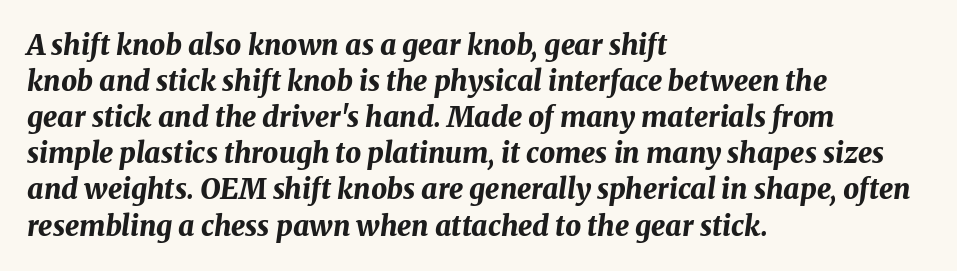
Q: Is the text bold? A: Yes.
Q: Is the text italic (slanted)? A: Yes, it leans right by about 8 degrees.
Q: Is the text underlined? A: No.
Q: How is the paragraph aligned? A: Left-aligned.
Q: Is the spacing between letters normal or unusually wide? A: Normal.
Q: Is the spacing between lines tight, normal or loose? A: Normal.
Q: Width (condensed, normal, or wide)? A: Normal.
Q: Stroke contrast? A: Medium.
Q: x-height? A: Medium.
Q: Monospaced? A: No.
